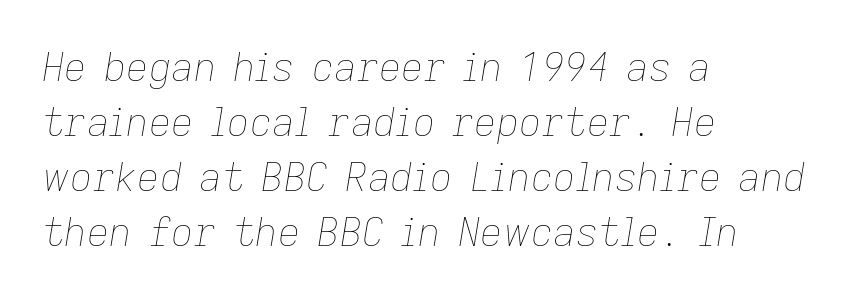
{"italic": "yes", "lean": "right", "slant_degrees": 9, "bold": "no", "weight": "thin", "width": "normal", "stroke_contrast": "low", "x_height": "medium", "monospaced": "no", "underline": "no", "align": "left", "line_spacing": "normal", "line_spacing_ratio": 1.41, "letter_spacing": "normal", "letter_spacing_em": 0.0, "glyph_px": 39}
